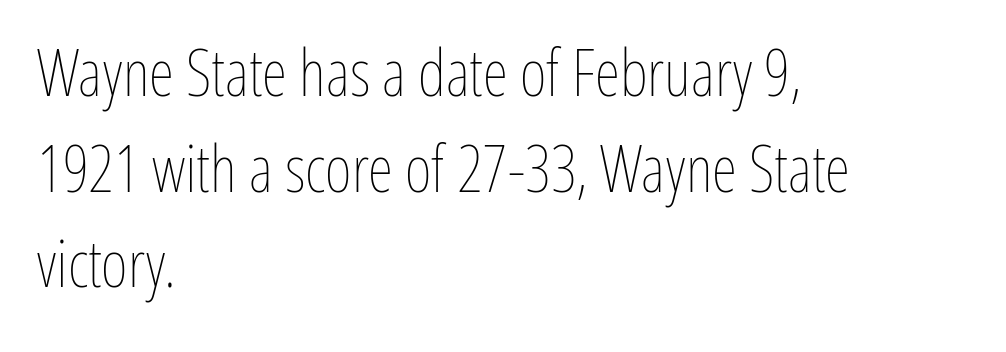
Q: Is the text bold? A: No.
Q: Is the text italic (slanted)? A: No, it is upright.
Q: Is the text underlined? A: No.
Q: How is the paragraph aligned? A: Left-aligned.
Q: Is the spacing between letters normal or unusually wide? A: Normal.
Q: Is the spacing between lines tight, normal or loose? A: Normal.
Q: Width (condensed, normal, or wide)? A: Condensed.
Q: Stroke contrast? A: Low.
Q: x-height? A: Medium.
Q: Monospaced? A: No.
